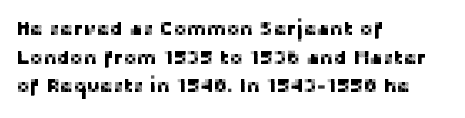
The image shows 20 px text type, upright; set left-aligned, normal line spacing (1.43x), normal letter spacing, not underlined.
